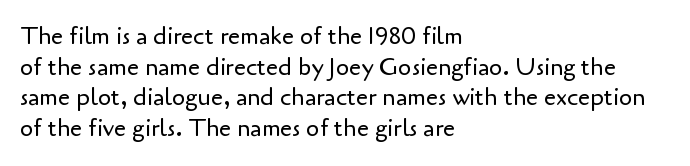
{"italic": "no", "bold": "no", "underline": "no", "align": "left", "line_spacing": "normal", "line_spacing_ratio": 1.28, "letter_spacing": "normal", "letter_spacing_em": 0.0, "glyph_px": 24}
